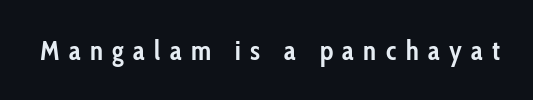
{"italic": "no", "bold": "yes", "underline": "no", "letter_spacing": "wide", "letter_spacing_em": 0.35, "glyph_px": 27}
